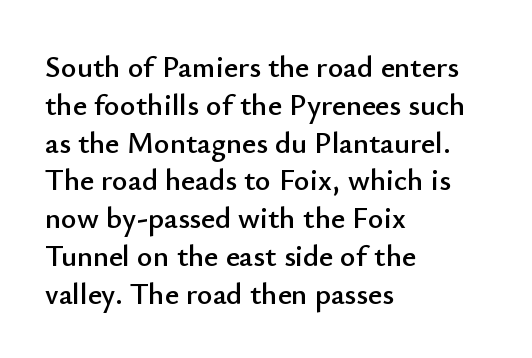
The image shows 30 px sans-serif type, upright; set left-aligned, normal line spacing (1.26x), normal letter spacing, not underlined; low stroke contrast and a small x-height.
